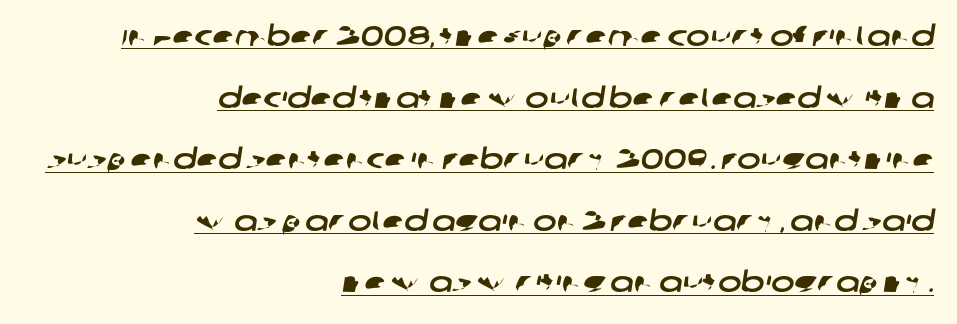
The sample's only ornament is a line tracing under the words. Alignment: flush right. Does the type have serifs? No, each stem ends abruptly. Leading: increased. The letters advance in unequal steps, a hallmark of proportional type. No extra tracking has been applied to these lines.
